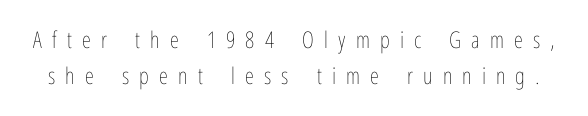
Q: Is the text bold? A: No.
Q: Is the text italic (slanted)? A: No, it is upright.
Q: Is the text underlined? A: No.
Q: Is the spacing between letters normal or unusually wide? A: Unusually wide.
Q: Is the spacing between lines tight, normal or loose? A: Normal.
